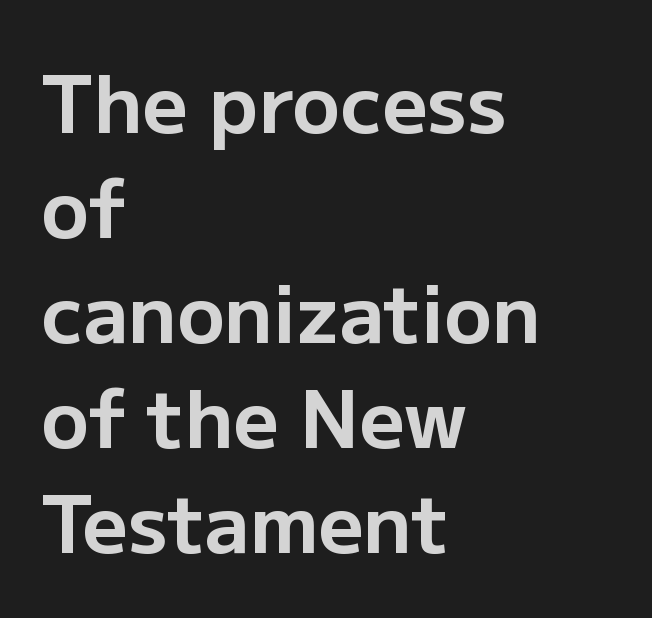
The image shows 79 px bold sans-serif type, upright; set left-aligned, normal line spacing (1.33x), normal letter spacing, not underlined; low stroke contrast and a medium x-height.
